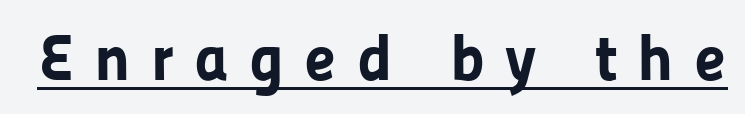
The image shows 65 px bold sans-serif type, upright; set unusually wide letter spacing (+0.31 em), underlined; low stroke contrast and a medium x-height.
